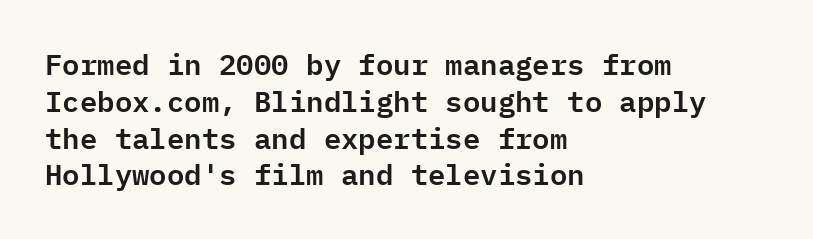
The space directly below the letters is spotless. The line-height multiplier appears to be the usual default. You could count columns in this text — the font is strictly monospaced. Tracking value appears to be zero — textbook default spacing. Note: no serifs on the glyphs. The axis of the letterforms is exactly vertical.
